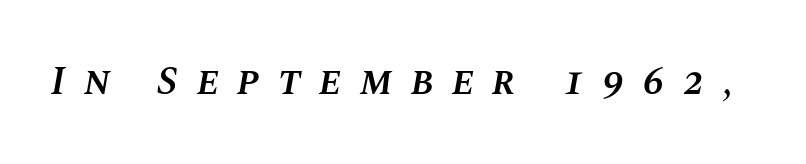
The image shows 40 px semibold type, italic (leaning right); set unusually wide letter spacing (+0.46 em), not underlined; medium stroke contrast and a large x-height.
